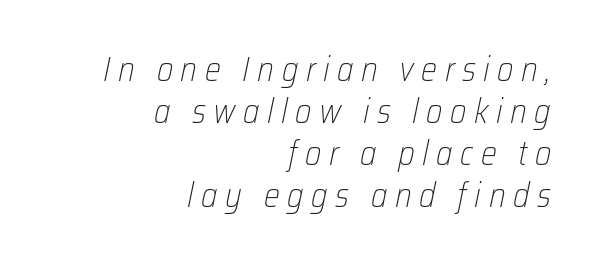
The gaps between neighbouring characters are conspicuously large. Do the characters align in a grid? No, the font is proportional. Does the lettering tilt? It does — this is italic. Every row of glyphs terminates at an identical x-position on the right. Quick note: underline off. Counters stay open thanks to moderate or lighter strokes.
